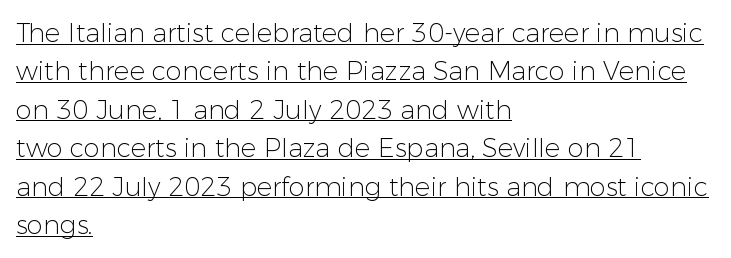
A roman cut, with each character standing at attention. The tracking reads as untouched default to a designer's eye. Reading down the column, the eye jumps a familiar distance to each next line. One-word summary of the alignment: left. No extra ink here — the face is not bold. Decoration check: the copy is underlined.
